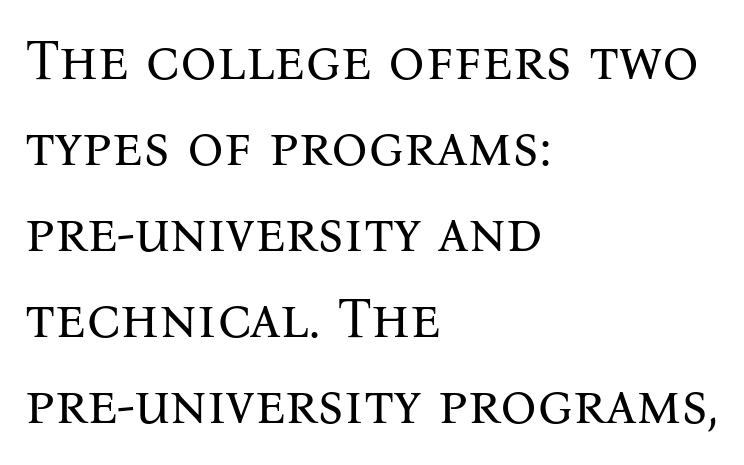
The image shows 57 px regular-weight serif type, upright; set left-aligned, normal line spacing (1.51x), normal letter spacing, not underlined; medium stroke contrast and a medium x-height.
